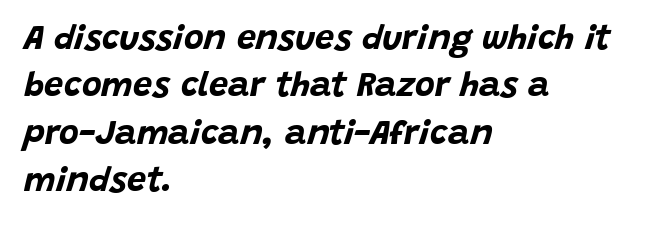
Q: Is the text bold? A: Yes.
Q: Is the text italic (slanted)? A: Yes, it leans right by about 15 degrees.
Q: Is the text underlined? A: No.
Q: How is the paragraph aligned? A: Left-aligned.
Q: Is the spacing between letters normal or unusually wide? A: Normal.
Q: Is the spacing between lines tight, normal or loose? A: Normal.
Q: Width (condensed, normal, or wide)? A: Normal.
Q: Stroke contrast? A: Low.
Q: x-height? A: Large.
Q: Monospaced? A: No.
